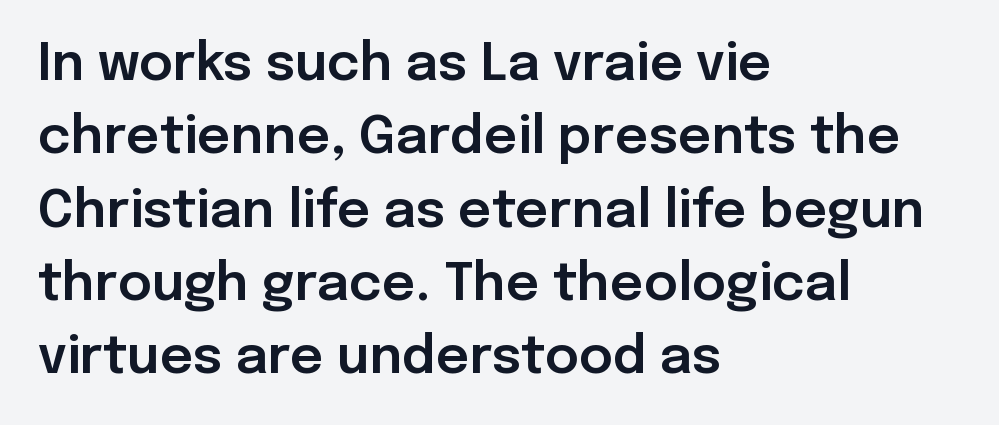
The image shows 52 px sans-serif type, upright; set left-aligned, normal line spacing (1.41x), normal letter spacing, not underlined; low stroke contrast and a medium x-height.
